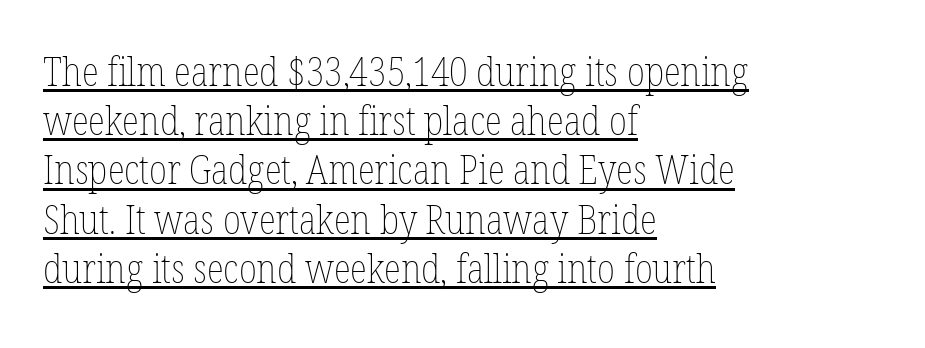
{"italic": "no", "bold": "no", "weight": "thin", "width": "condensed", "stroke_contrast": "low", "x_height": "medium", "monospaced": "no", "underline": "yes", "align": "left", "line_spacing_ratio": 1.23, "letter_spacing": "normal", "letter_spacing_em": 0.0, "glyph_px": 40}
